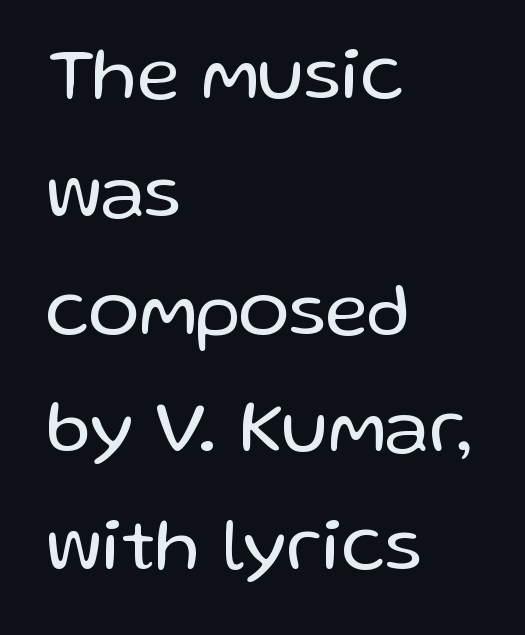
Q: Is the text bold? A: No.
Q: Is the text italic (slanted)? A: No, it is upright.
Q: Is the typeface a serif or a sans-serif typeface? A: Sans-serif.
Q: Is the text underlined? A: No.
Q: How is the paragraph aligned? A: Left-aligned.
Q: Is the spacing between letters normal or unusually wide? A: Normal.
Q: Is the spacing between lines tight, normal or loose? A: Normal.
Q: Width (condensed, normal, or wide)? A: Normal.
Q: Stroke contrast? A: Low.
Q: x-height? A: Medium.
Q: Monospaced? A: No.
